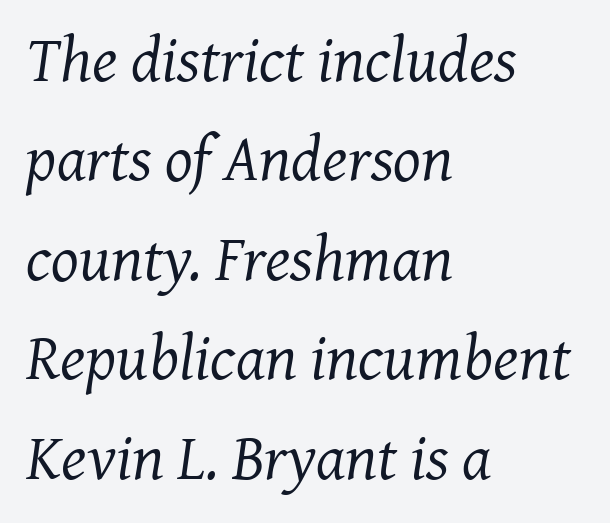
{"serif": "yes", "italic": "yes", "lean": "right", "slant_degrees": 7, "bold": "no", "weight": "regular", "width": "normal", "stroke_contrast": "medium", "x_height": "medium", "monospaced": "no", "underline": "no", "align": "left", "line_spacing": "normal", "line_spacing_ratio": 1.53, "letter_spacing": "normal", "letter_spacing_em": 0.0, "glyph_px": 65}
